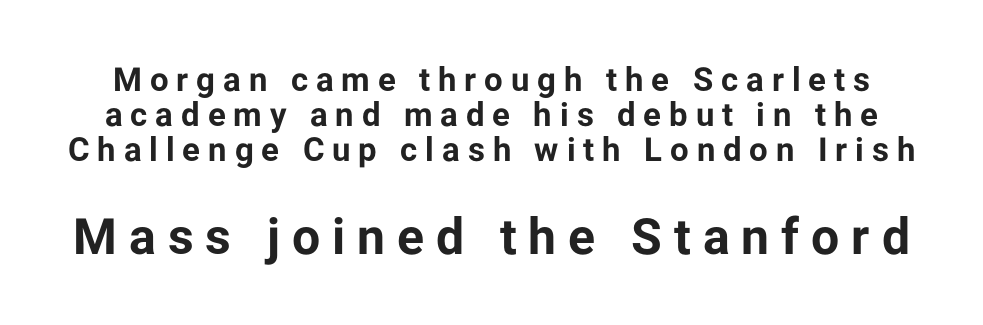
As a designer I'd log this as weight 700, bold. Each letter keeps its own natural width here, so spacing adapts to shape. The rendering shows plain stroke endings on the letterforms — a sans-serif design. Type without underlining. In this sample the second text group is rendered at the bigger scale.
